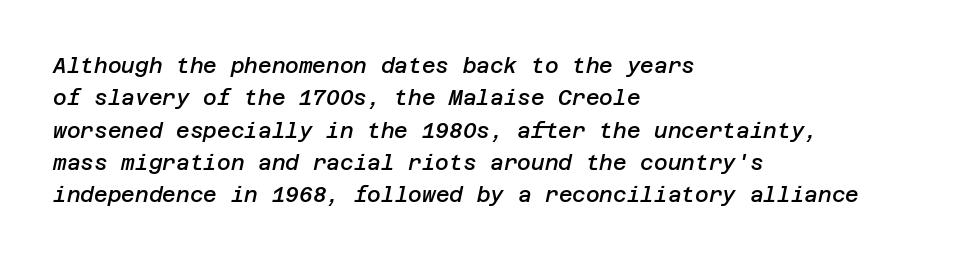
The image shows 21 px text type, italic (leaning right); set left-aligned, normal line spacing (1.54x), normal letter spacing, not underlined.
